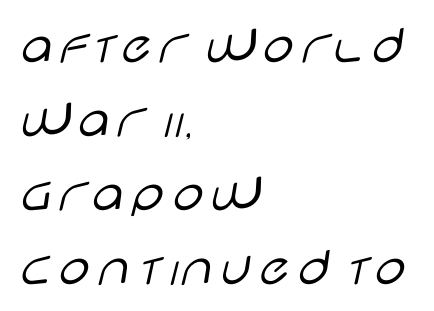
You can tell from the bare stems that sans-serif type was used. Only glyphs here, with clear space below each row. The passage shown stacks its lines at a standard gap. Caption: face not bold, strokes unweighted.
